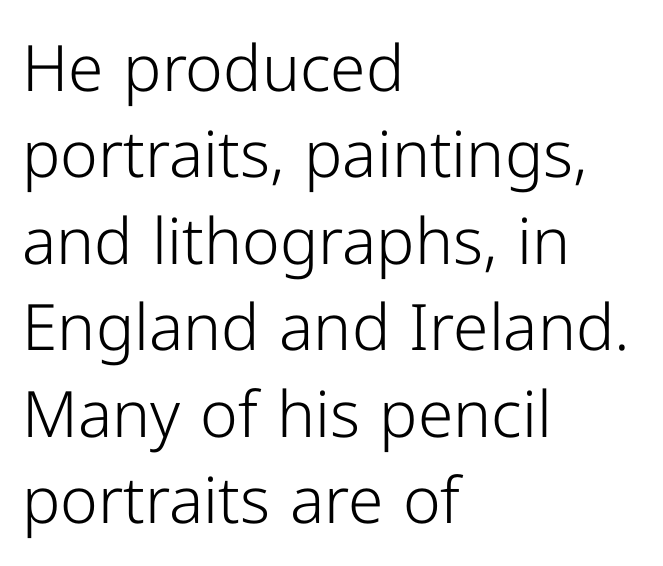
Q: Is the text bold? A: No.
Q: Is the text italic (slanted)? A: No, it is upright.
Q: Is the typeface a serif or a sans-serif typeface? A: Sans-serif.
Q: Is the text underlined? A: No.
Q: How is the paragraph aligned? A: Left-aligned.
Q: Is the spacing between letters normal or unusually wide? A: Normal.
Q: Is the spacing between lines tight, normal or loose? A: Normal.
Q: Width (condensed, normal, or wide)? A: Normal.
Q: Stroke contrast? A: Low.
Q: x-height? A: Medium.
Q: Monospaced? A: No.
